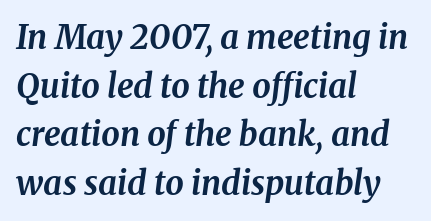
The image shows 33 px bold serif type, italic (leaning right); set left-aligned, normal line spacing (1.47x), normal letter spacing, not underlined; medium stroke contrast and a medium x-height.
